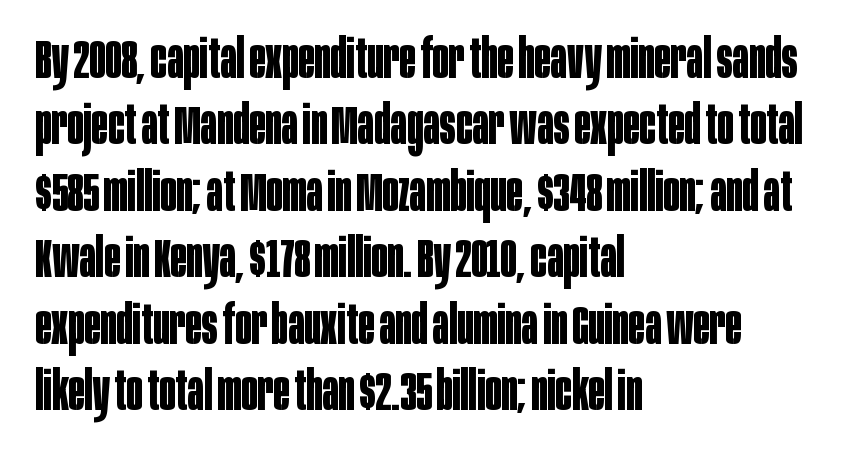
Q: Is the text bold? A: Yes.
Q: Is the text italic (slanted)? A: No, it is upright.
Q: Is the typeface a serif or a sans-serif typeface? A: Sans-serif.
Q: Is the text underlined? A: No.
Q: How is the paragraph aligned? A: Left-aligned.
Q: Is the spacing between letters normal or unusually wide? A: Normal.
Q: Width (condensed, normal, or wide)? A: Condensed.
Q: Stroke contrast? A: Low.
Q: x-height? A: Large.
Q: Monospaced? A: No.
